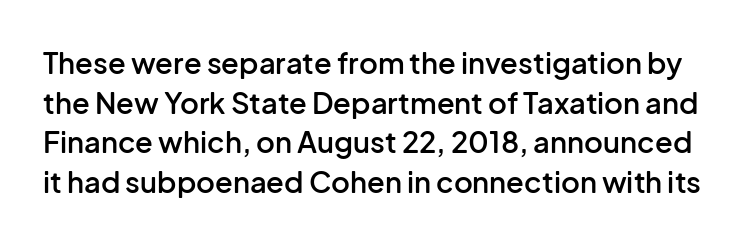
{"serif": "no", "italic": "no", "bold": "semi", "weight": "semibold", "width": "normal", "stroke_contrast": "low", "x_height": "medium", "monospaced": "no", "underline": "no", "line_spacing": "normal", "line_spacing_ratio": 1.37, "letter_spacing": "normal", "letter_spacing_em": 0.0, "glyph_px": 29}
